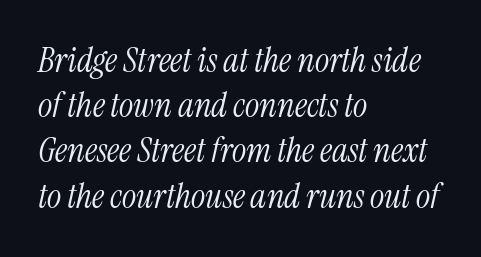
The image shows 34 px light, condensed serif type, italic (leaning right); set left-aligned, normal line spacing (1.33x), normal letter spacing, not underlined; medium stroke contrast and a medium x-height.
